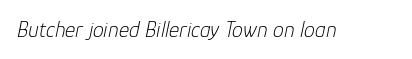
Q: Is the text bold? A: No.
Q: Is the text italic (slanted)? A: Yes, it leans right by about 12 degrees.
Q: Is the text underlined? A: No.
Q: Is the spacing between letters normal or unusually wide? A: Normal.
